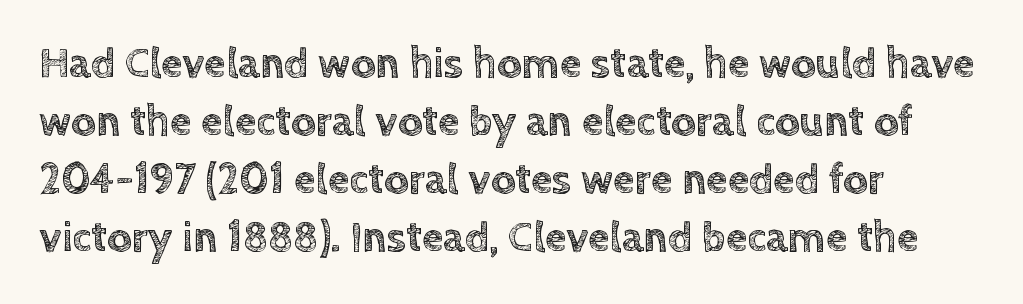
{"italic": "no", "width": "normal", "x_height": "large", "monospaced": "no", "underline": "no", "align": "left", "line_spacing": "normal", "line_spacing_ratio": 1.35, "letter_spacing": "normal", "letter_spacing_em": 0.0, "glyph_px": 43}
